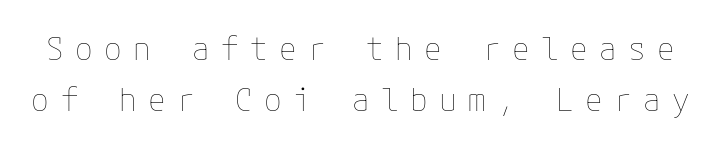
{"italic": "no", "bold": "no", "weight": "thin", "width": "normal", "stroke_contrast": "low", "x_height": "medium", "underline": "no", "line_spacing": "normal", "line_spacing_ratio": 1.58, "letter_spacing": "wide", "letter_spacing_em": 0.36, "glyph_px": 32}
